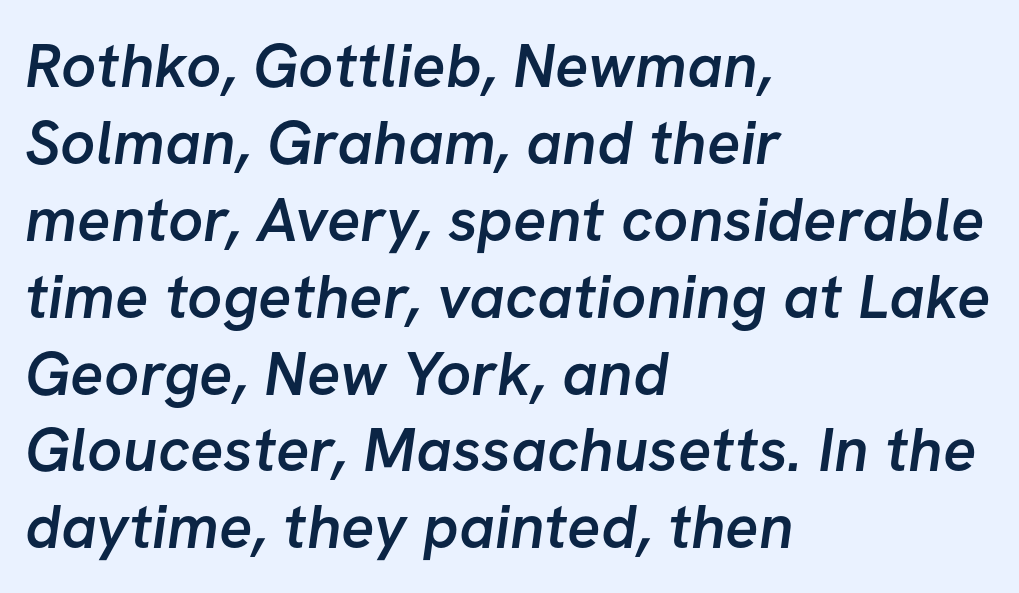
The image shows 62 px semibold sans-serif type; set left-aligned, line spacing 1.24x, normal letter spacing, not underlined; low stroke contrast and a medium x-height.
